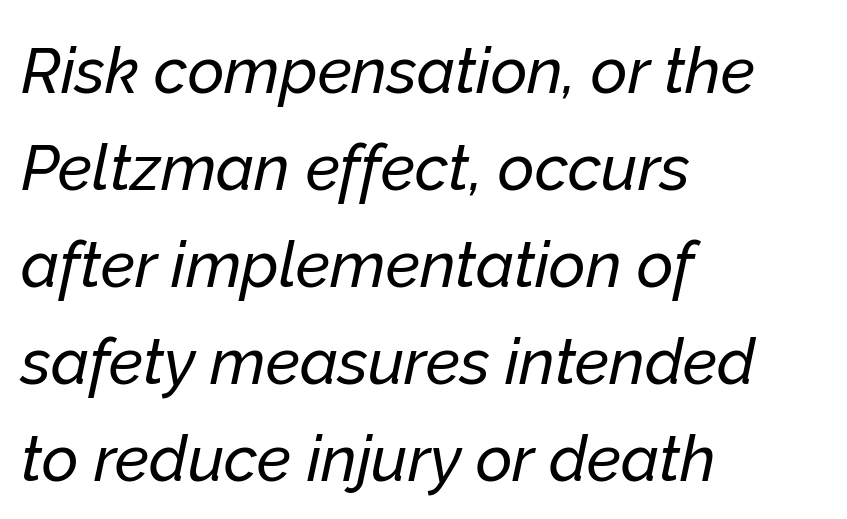
Q: Is the text italic (slanted)? A: Yes, it leans right by about 12 degrees.
Q: Is the text underlined? A: No.
Q: How is the paragraph aligned? A: Left-aligned.
Q: Is the spacing between letters normal or unusually wide? A: Normal.
Q: Is the spacing between lines tight, normal or loose? A: Normal.
Q: Width (condensed, normal, or wide)? A: Normal.
Q: Stroke contrast? A: Low.
Q: x-height? A: Medium.
Q: Monospaced? A: No.
